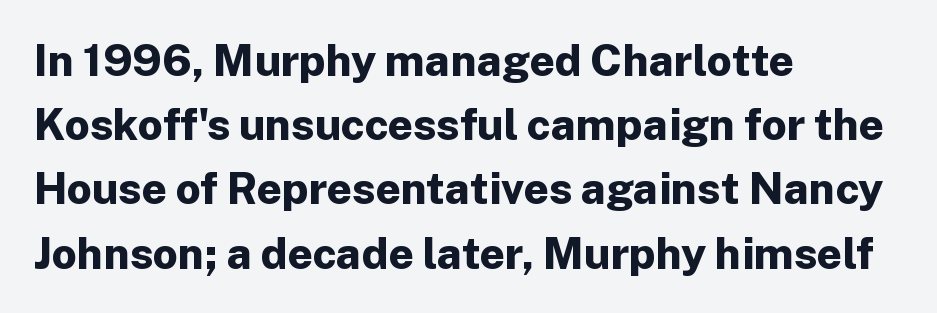
{"serif": "no", "italic": "no", "bold": "yes", "weight": "bold", "width": "normal", "stroke_contrast": "low", "x_height": "medium", "monospaced": "no", "underline": "no", "align": "left", "line_spacing": "normal", "line_spacing_ratio": 1.46, "letter_spacing": "normal", "letter_spacing_em": 0.0, "glyph_px": 44}
